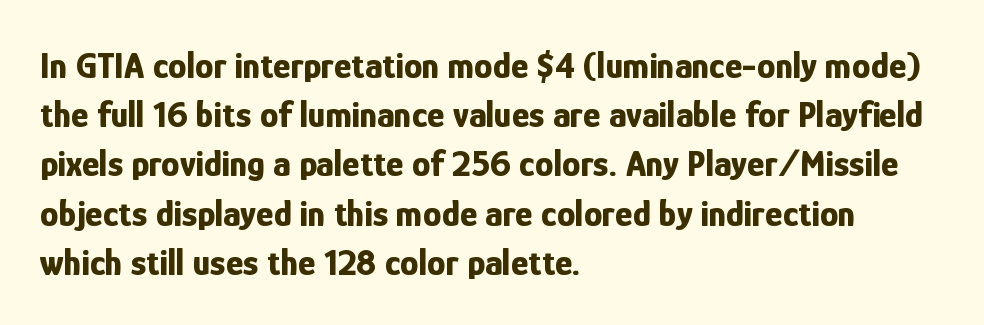
The text was rendered using a sans face with plain stroke endings. Rows of type keep a routine distance in the vertical direction. Spacing verdict: proportional, widths tailored to each character. A student would call this left alignment; a typographer would say flush left, rag right.
